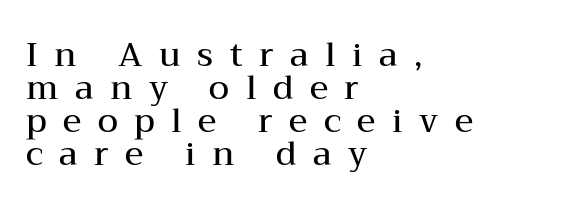
The image shows 33 px semibold, wide serif type, upright; set left-aligned, tight line spacing (1.0x), unusually wide letter spacing (+0.5 em), not underlined; medium stroke contrast and a medium x-height.
